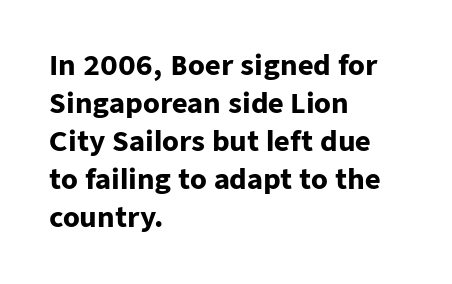
Nothing unusual about the tracking: characters are spaced as the font intends. Glance below the letters and you will spot only blank space. Designer's note — italics off, roman on. Alignment: flush left.
